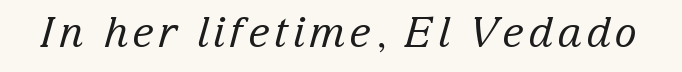
{"serif": "yes", "italic": "yes", "lean": "right", "slant_degrees": 15, "bold": "no", "weight": "regular", "width": "normal", "stroke_contrast": "low", "x_height": "medium", "monospaced": "no", "underline": "no", "glyph_px": 42}
